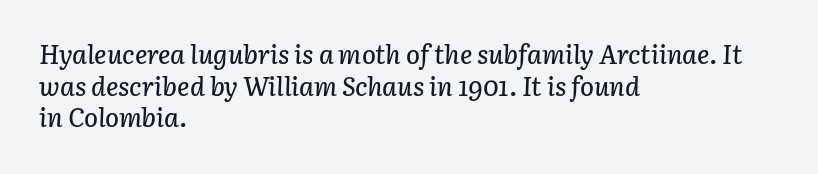
The image shows 26 px text type, italic (leaning right); set left-aligned, line spacing 1.22x, normal letter spacing, not underlined.
